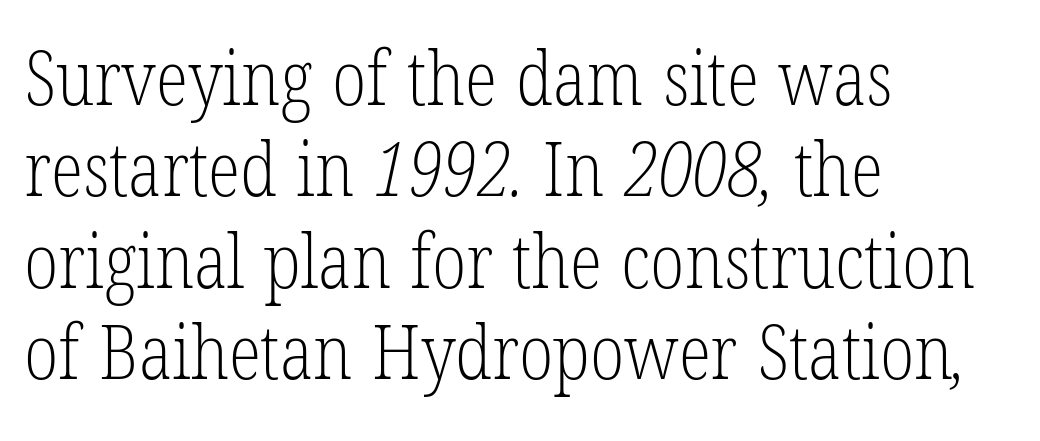
Q: Is the text bold? A: No.
Q: Is the typeface a serif or a sans-serif typeface? A: Serif.
Q: Is the text underlined? A: No.
Q: How is the paragraph aligned? A: Left-aligned.
Q: Is the spacing between letters normal or unusually wide? A: Normal.
Q: Width (condensed, normal, or wide)? A: Condensed.
Q: Stroke contrast? A: Low.
Q: x-height? A: Medium.
Q: Monospaced? A: No.
